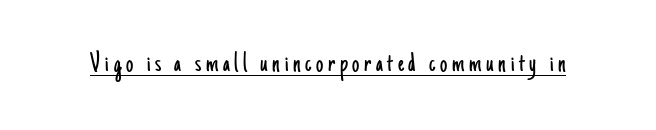
Q: Is the text bold? A: No.
Q: Is the text italic (slanted)? A: No, it is upright.
Q: Is the typeface a serif or a sans-serif typeface? A: Sans-serif.
Q: Is the text underlined? A: Yes.
Q: Width (condensed, normal, or wide)? A: Condensed.
Q: Stroke contrast? A: Low.
Q: x-height? A: Small.
Q: Monospaced? A: No.
